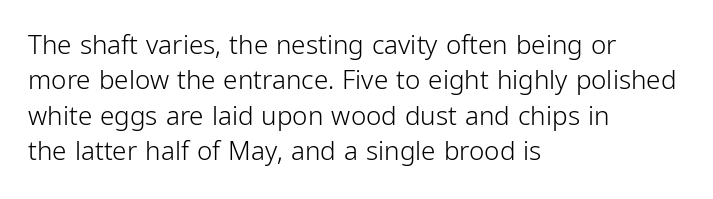
Q: Is the text bold? A: No.
Q: Is the text italic (slanted)? A: No, it is upright.
Q: Is the text underlined? A: No.
Q: How is the paragraph aligned? A: Left-aligned.
Q: Is the spacing between letters normal or unusually wide? A: Normal.
Q: Is the spacing between lines tight, normal or loose? A: Normal.
